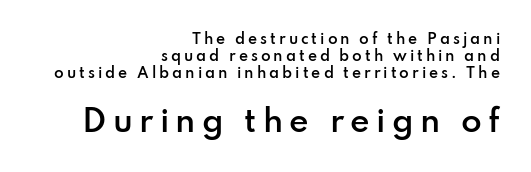
The image shows 30 px semibold sans-serif type, upright; set right-aligned, line spacing 1.22x, unusually wide letter spacing (+0.21 em), not underlined; the second (bottom) block is 2.14x larger; low stroke contrast and a small x-height.
